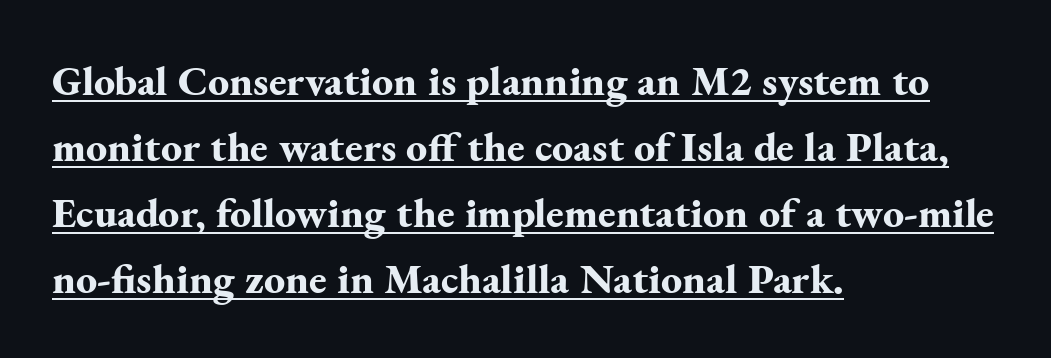
Look at the bottom of the vertical strokes: they flare into serifs here. Underlined type. Every letter is thick-stroked: bold, no question. Vertically, the passage feels balanced, rows spaced as you'd expect.
